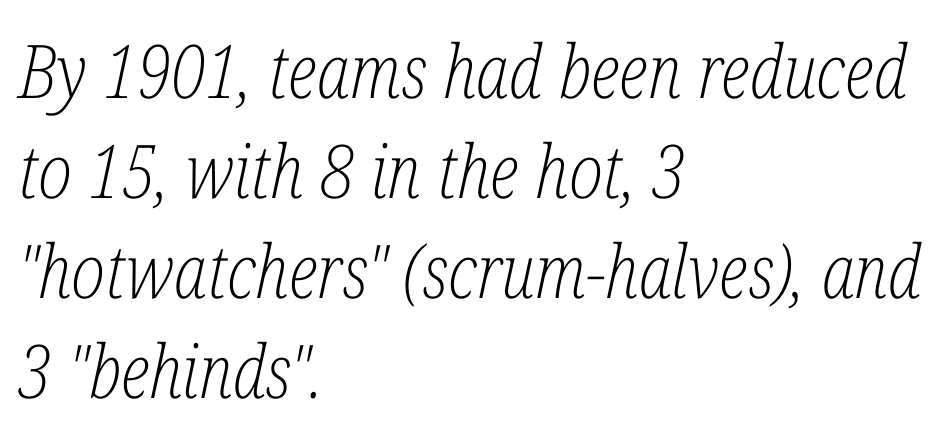
Q: Is the text bold? A: No.
Q: Is the text italic (slanted)? A: Yes, it leans right by about 12 degrees.
Q: Is the typeface a serif or a sans-serif typeface? A: Serif.
Q: Is the text underlined? A: No.
Q: How is the paragraph aligned? A: Left-aligned.
Q: Is the spacing between letters normal or unusually wide? A: Normal.
Q: Is the spacing between lines tight, normal or loose? A: Normal.
Q: Width (condensed, normal, or wide)? A: Condensed.
Q: Stroke contrast? A: Low.
Q: x-height? A: Medium.
Q: Monospaced? A: No.
